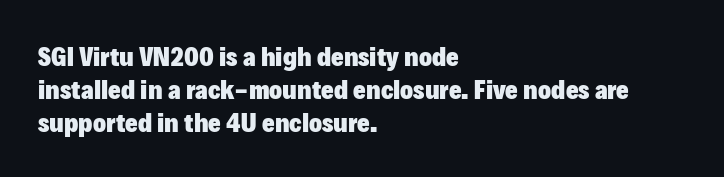
Q: Is the text bold? A: Yes.
Q: Is the text italic (slanted)? A: No, it is upright.
Q: Is the text underlined? A: No.
Q: How is the paragraph aligned? A: Left-aligned.
Q: Is the spacing between letters normal or unusually wide? A: Normal.
